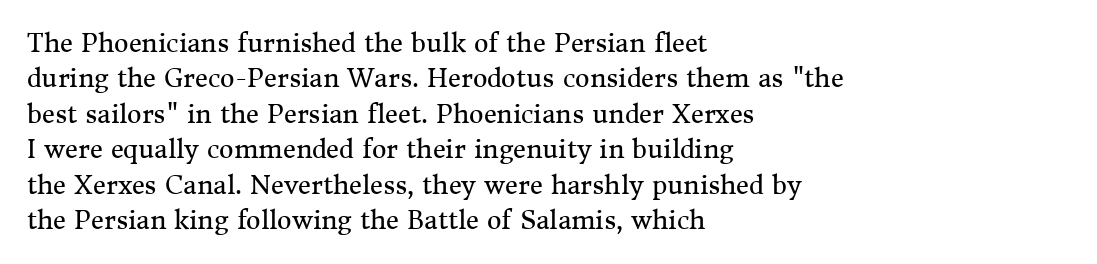
Q: Is the text bold? A: No.
Q: Is the text italic (slanted)? A: No, it is upright.
Q: Is the text underlined? A: No.
Q: How is the paragraph aligned? A: Left-aligned.
Q: Is the spacing between letters normal or unusually wide? A: Normal.
Q: Is the spacing between lines tight, normal or loose? A: Normal.
